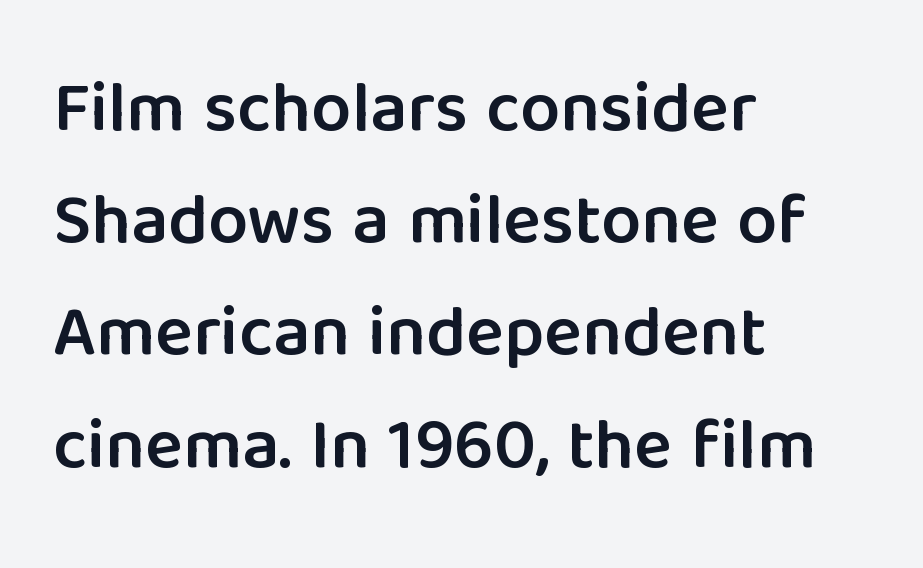
{"serif": "no", "italic": "no", "bold": "semi", "weight": "semibold", "width": "normal", "stroke_contrast": "low", "x_height": "medium", "monospaced": "no", "underline": "no", "align": "left", "line_spacing": "normal", "line_spacing_ratio": 1.58, "letter_spacing": "normal", "letter_spacing_em": 0.0, "glyph_px": 71}
